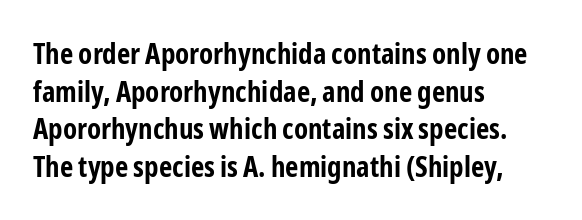
{"serif": "no", "italic": "no", "bold": "yes", "weight": "bold", "width": "condensed", "stroke_contrast": "low", "x_height": "medium", "monospaced": "no", "underline": "no", "align": "left", "line_spacing": "normal", "line_spacing_ratio": 1.3, "letter_spacing": "normal", "letter_spacing_em": 0.0, "glyph_px": 29}
